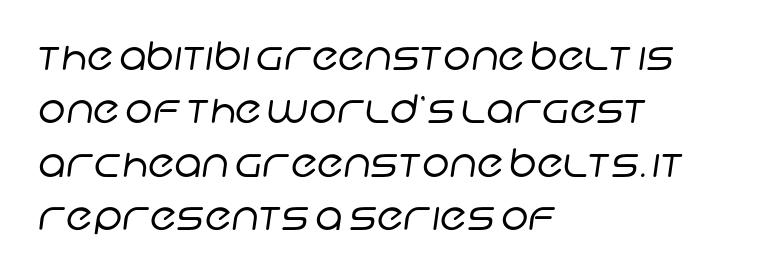
The image shows 39 px regular-weight sans-serif type; set left-aligned, normal line spacing (1.37x), normal letter spacing, not underlined; low stroke contrast and a large x-height.
